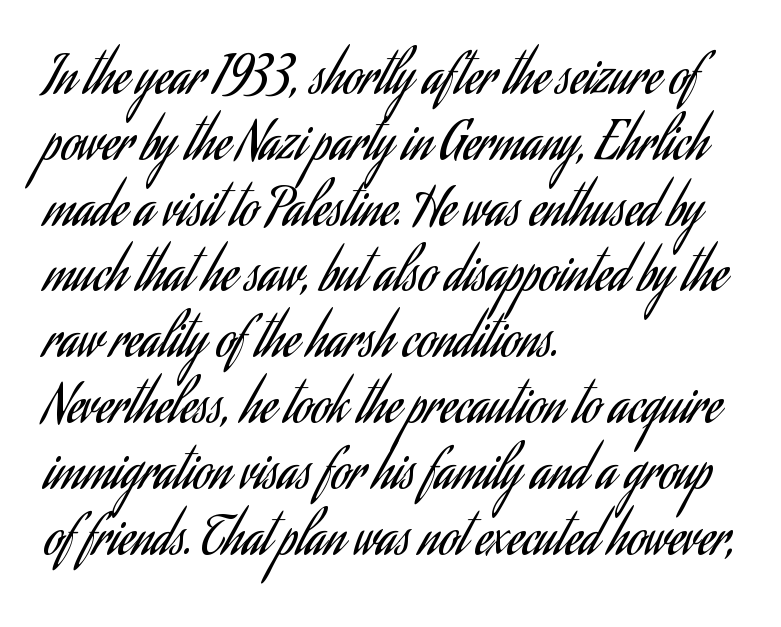
A typesetter would call this zero additional tracking. The passage shown stacks its lines at a standard gap. Underline: absent. The designer went with a sans here, leaving each stem footless.
